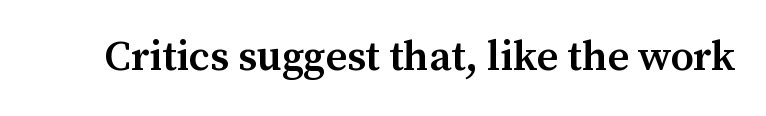
Q: Is the text bold? A: Semi-bold.
Q: Is the text italic (slanted)? A: No, it is upright.
Q: Is the typeface a serif or a sans-serif typeface? A: Serif.
Q: Is the text underlined? A: No.
Q: Is the spacing between letters normal or unusually wide? A: Normal.
Q: Width (condensed, normal, or wide)? A: Normal.
Q: Stroke contrast? A: Medium.
Q: x-height? A: Medium.
Q: Monospaced? A: No.
